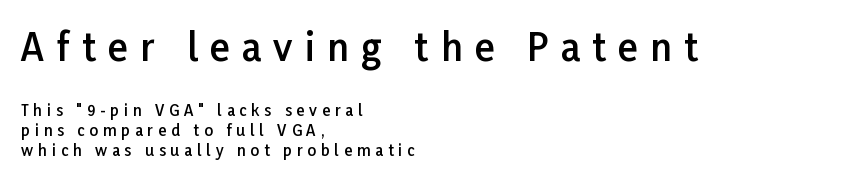
{"serif": "no", "italic": "no", "bold": "semi", "weight": "semibold", "width": "normal", "stroke_contrast": "low", "x_height": "medium", "monospaced": "no", "underline": "no", "align": "left", "line_spacing": "normal", "line_spacing_ratio": 1.34, "letter_spacing": "wide", "letter_spacing_em": 0.33, "larger_block": "first", "size_ratio": 2.47, "glyph_px": 37}
